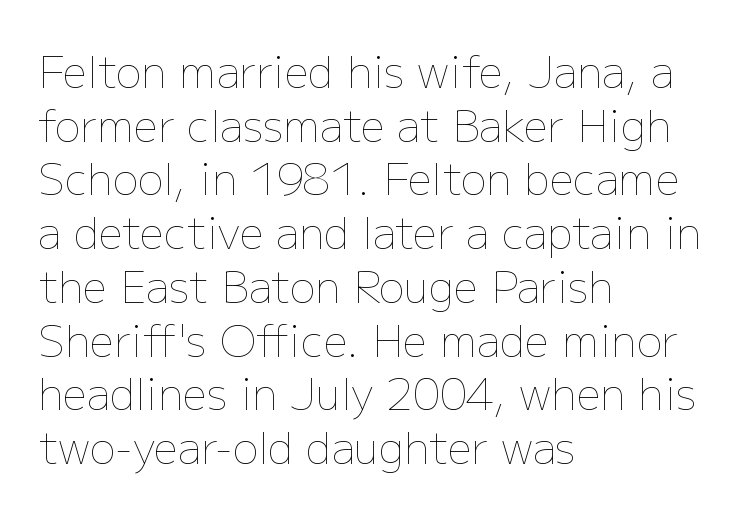
Q: Is the text bold? A: No.
Q: Is the text italic (slanted)? A: No, it is upright.
Q: Is the text underlined? A: No.
Q: How is the paragraph aligned? A: Left-aligned.
Q: Is the spacing between letters normal or unusually wide? A: Normal.
Q: Is the spacing between lines tight, normal or loose? A: Normal.
Q: Width (condensed, normal, or wide)? A: Normal.
Q: Stroke contrast? A: Low.
Q: x-height? A: Medium.
Q: Monospaced? A: No.
